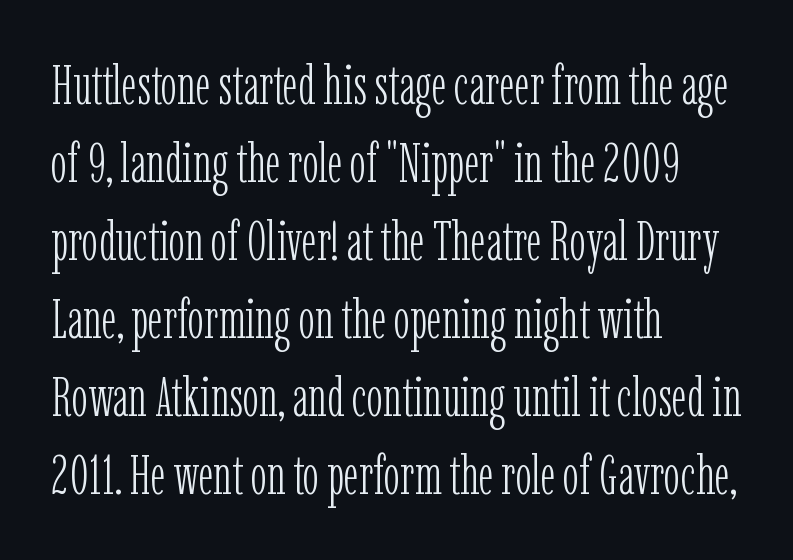
The image shows 55 px light, condensed serif type, upright; set left-aligned, normal line spacing (1.42x), normal letter spacing, not underlined; low stroke contrast and a medium x-height.
